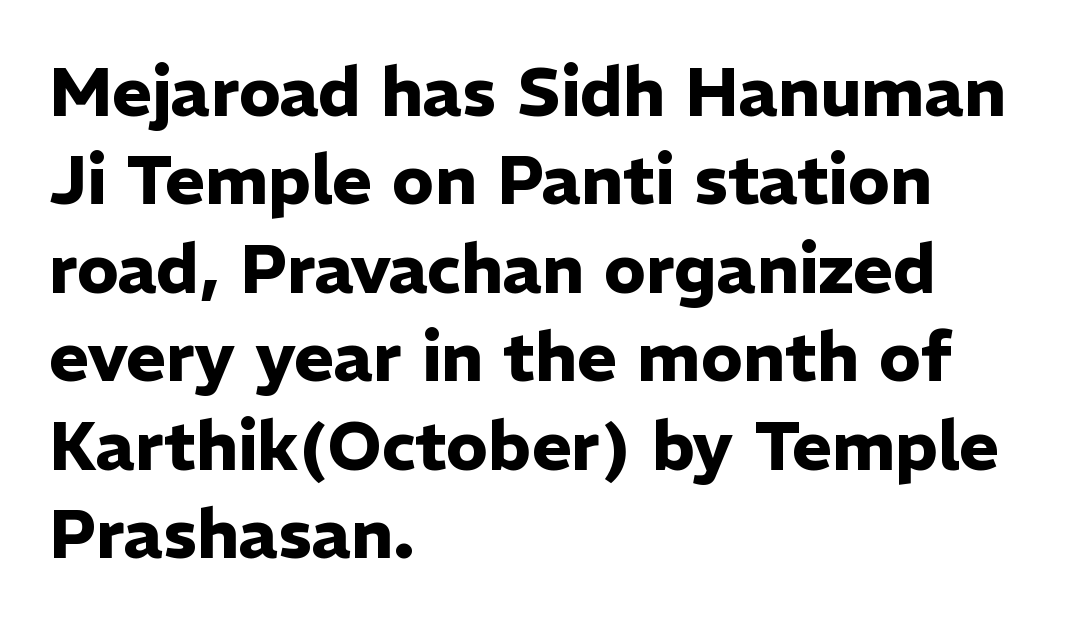
The image shows 68 px heavy sans-serif type, upright; set left-aligned, normal line spacing (1.3x), normal letter spacing, not underlined; low stroke contrast and a medium x-height.
